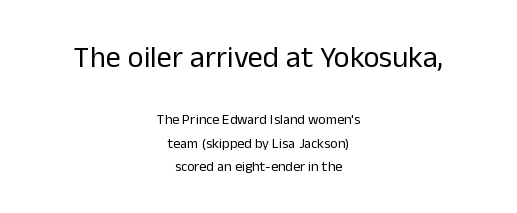
The image shows 30 px regular-weight sans-serif type, upright; set centered, normal line spacing (1.65x), normal letter spacing, not underlined; the first (top) block is 2.14x larger; low stroke contrast and a medium x-height.
